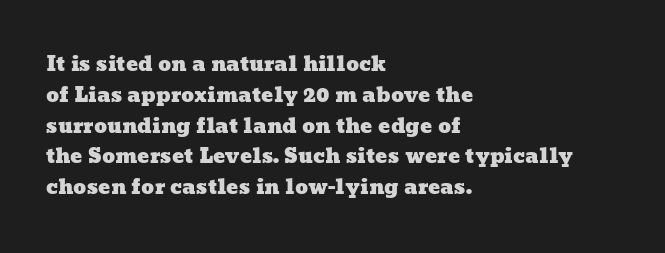
{"underline": "no", "align": "left", "line_spacing": "normal", "line_spacing_ratio": 1.54, "letter_spacing": "normal", "letter_spacing_em": 0.0, "glyph_px": 20}
